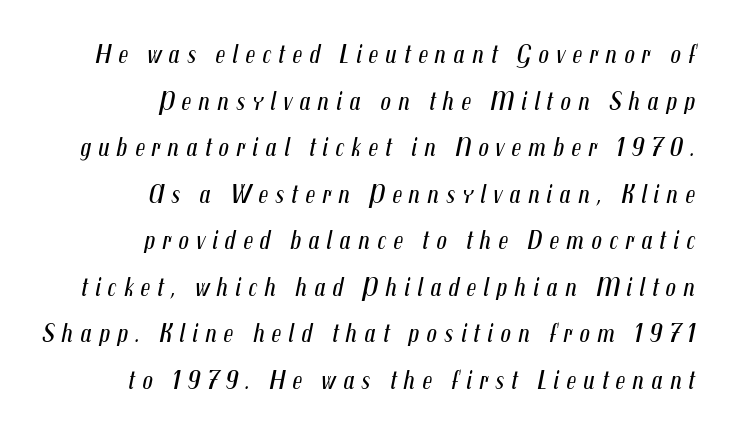
The image shows 26 px text type, italic (leaning right); set right-aligned, line spacing 1.79x, unusually wide letter spacing (+0.27 em), not underlined.
